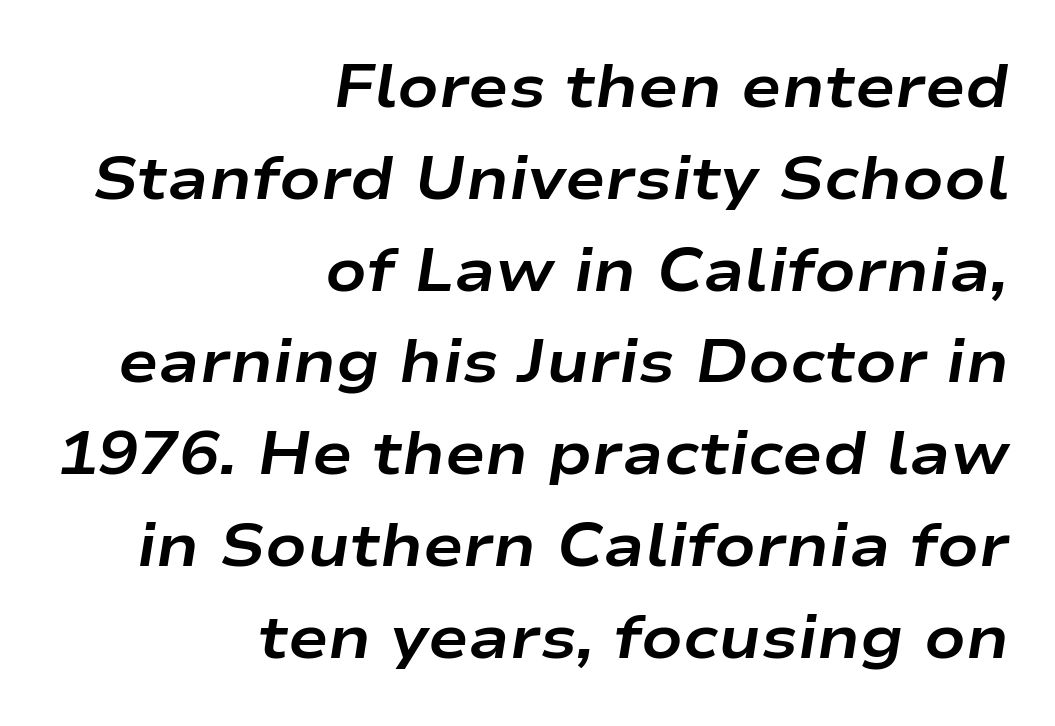
{"italic": "yes", "lean": "right", "slant_degrees": 9, "bold": "yes", "weight": "bold", "width": "wide", "stroke_contrast": "low", "x_height": "medium", "monospaced": "no", "underline": "no", "align": "right", "line_spacing": "normal", "line_spacing_ratio": 1.53, "letter_spacing": "normal", "letter_spacing_em": 0.0, "glyph_px": 60}
